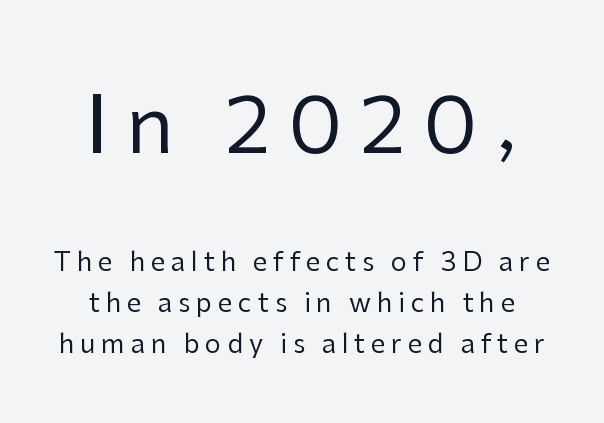
The emphasis by scale lands on block number one, above. Each row of text sits above clean, open space. Vertically, the passage feels balanced, rows spaced as you'd expect. Stroke thickness stays within the range of a standard reading face or lighter. Tracking here is generous; glyphs stand well apart from one another. Think of a printed novel: that variable character pitch is what you see here.
